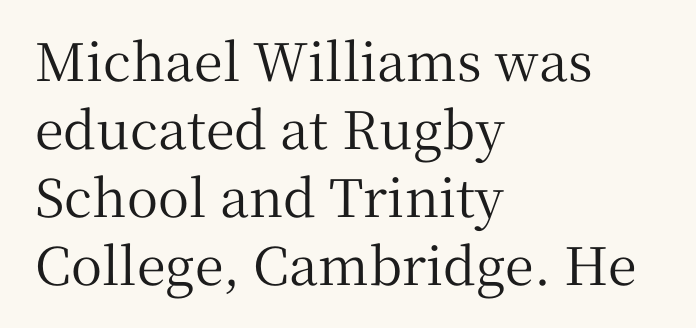
Horizontally, the lines are justified to the leading edge only. Underlining? Definitely not there. The tracking reads as untouched default to a designer's eye. Type style note: has serifs. Leading: standard. Do the characters align in a grid? No, the font is proportional.
